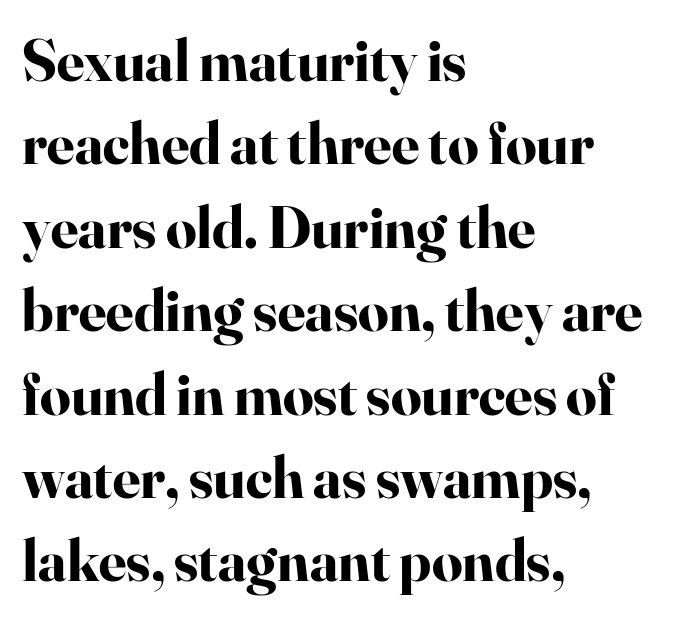
{"serif": "yes", "italic": "no", "bold": "yes", "weight": "bold", "width": "normal", "stroke_contrast": "high", "x_height": "small", "monospaced": "no", "underline": "no", "align": "left", "line_spacing": "normal", "line_spacing_ratio": 1.39, "letter_spacing": "normal", "letter_spacing_em": 0.0, "glyph_px": 60}
